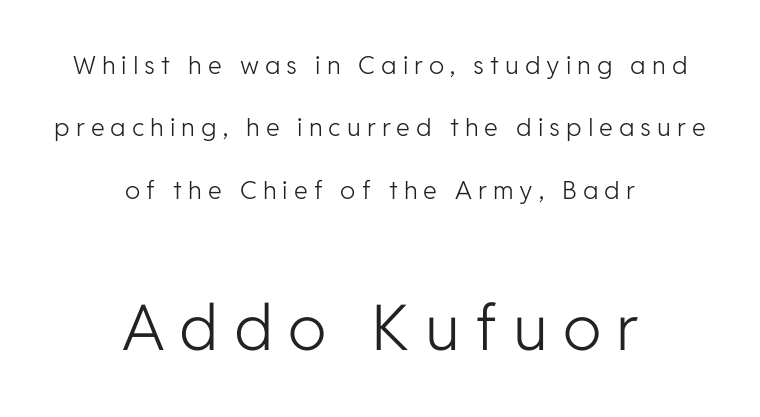
{"serif": "no", "italic": "no", "bold": "no", "weight": "light", "width": "normal", "stroke_contrast": "low", "x_height": "medium", "monospaced": "no", "underline": "no", "align": "center", "line_spacing": "loose", "line_spacing_ratio": 2.5, "letter_spacing": "wide", "letter_spacing_em": 0.24, "larger_block": "second", "size_ratio": 2.52, "glyph_px": 63}
